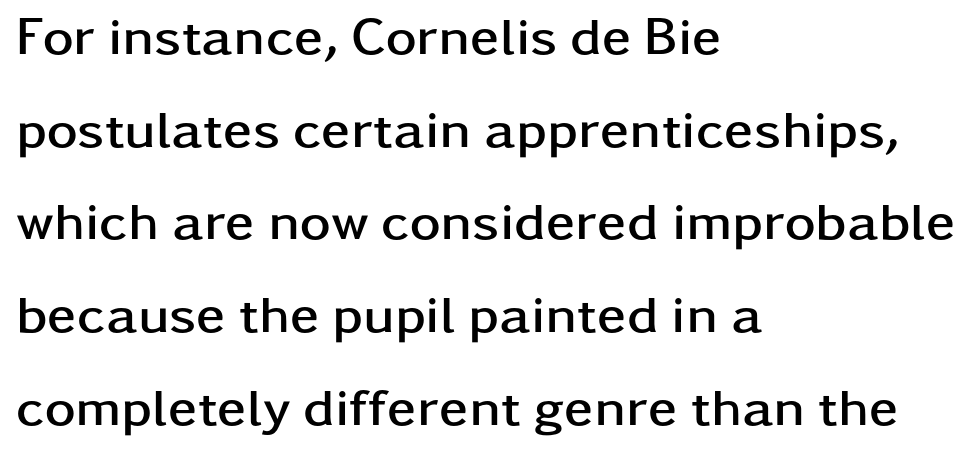
{"serif": "no", "italic": "no", "bold": "yes", "weight": "semibold", "width": "wide", "stroke_contrast": "low", "x_height": "medium", "monospaced": "no", "underline": "no", "align": "left", "line_spacing_ratio": 1.75, "letter_spacing": "normal", "letter_spacing_em": 0.0, "glyph_px": 53}
